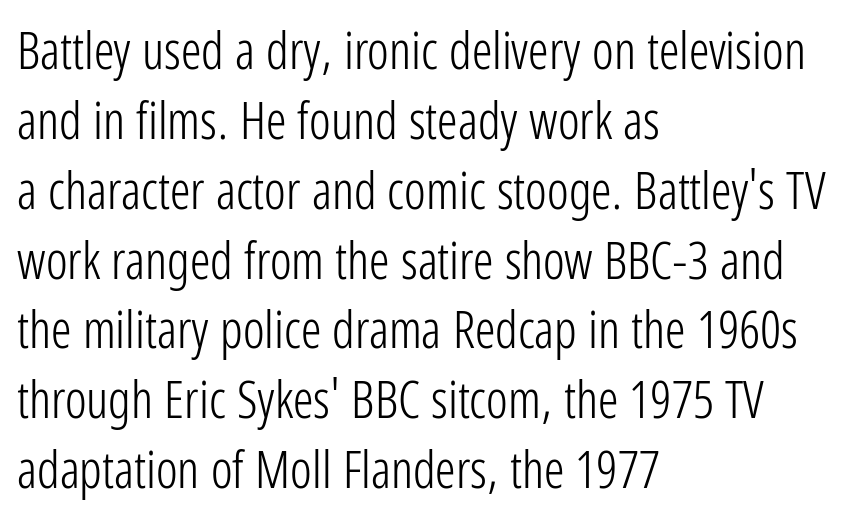
Only glyphs here, with clear space below each row. Students, note that the glyphs here touch the page at normal intervals. The line-height multiplier appears to be the usual default. The font's upright variant was chosen for this text. The rendering shows plain stroke endings on the letterforms — a sans-serif design. Weight: in the light-to-regular range.
